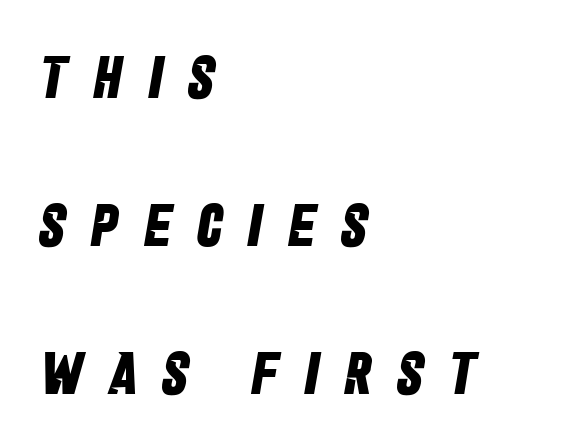
The image shows 60 px bold, condensed sans-serif type; set left-aligned, loose line spacing (2.47x), unusually wide letter spacing (+0.43 em), not underlined; low stroke contrast and a large x-height.
